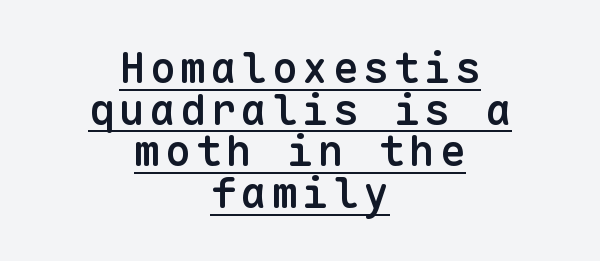
{"serif": "no", "italic": "no", "bold": "semi", "weight": "semibold", "width": "normal", "stroke_contrast": "low", "x_height": "medium", "monospaced": "yes", "underline": "yes", "align": "center", "line_spacing": "tight", "line_spacing_ratio": 0.97, "glyph_px": 43}
